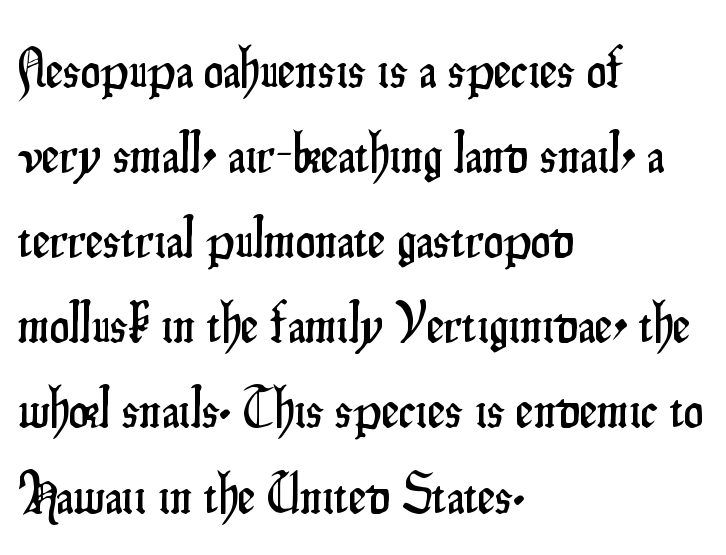
Typographically, this falls in the sans-serif category. Designer's note — italics off, roman on. The rendering uses a moderate line-height, typical for paragraphs. Default kerning and tracking; the words read as compact shapes. A typesetter would call this proportional, since set widths differ per character.
